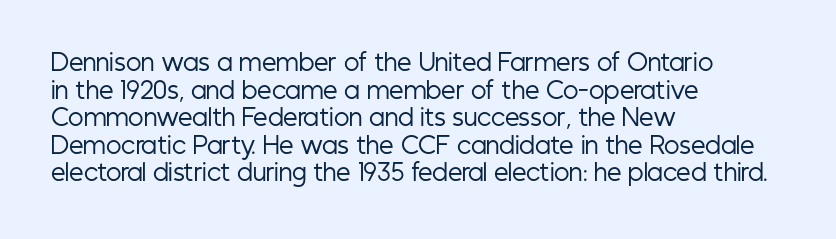
The image shows 23 px text type, upright; set left-aligned, line spacing 1.2x, normal letter spacing, not underlined.
